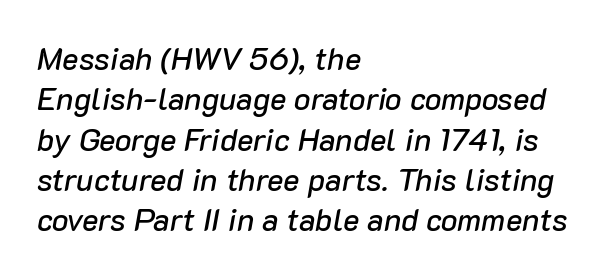
Q: Is the text italic (slanted)? A: Yes, it leans right by about 10 degrees.
Q: Is the text underlined? A: No.
Q: How is the paragraph aligned? A: Left-aligned.
Q: Is the spacing between letters normal or unusually wide? A: Normal.
Q: Is the spacing between lines tight, normal or loose? A: Normal.
Q: Width (condensed, normal, or wide)? A: Normal.
Q: Stroke contrast? A: Low.
Q: x-height? A: Medium.
Q: Monospaced? A: No.
